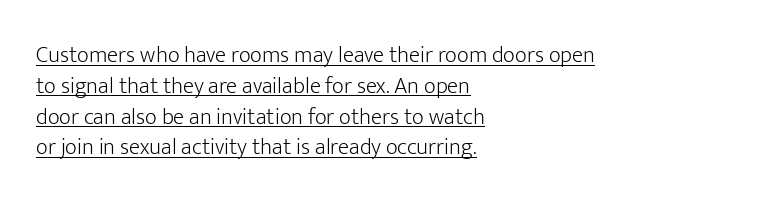
The specimen reads as upright at a glance. Each word holds together tightly as a unit, with standard inter-letter gaps. Heaviness? Minimal to ordinary, like unemphasized prose. Beneath each row of characters lies a ruled line. Quick note: interline space is typical. In CSS terms this would be text-align: left.
